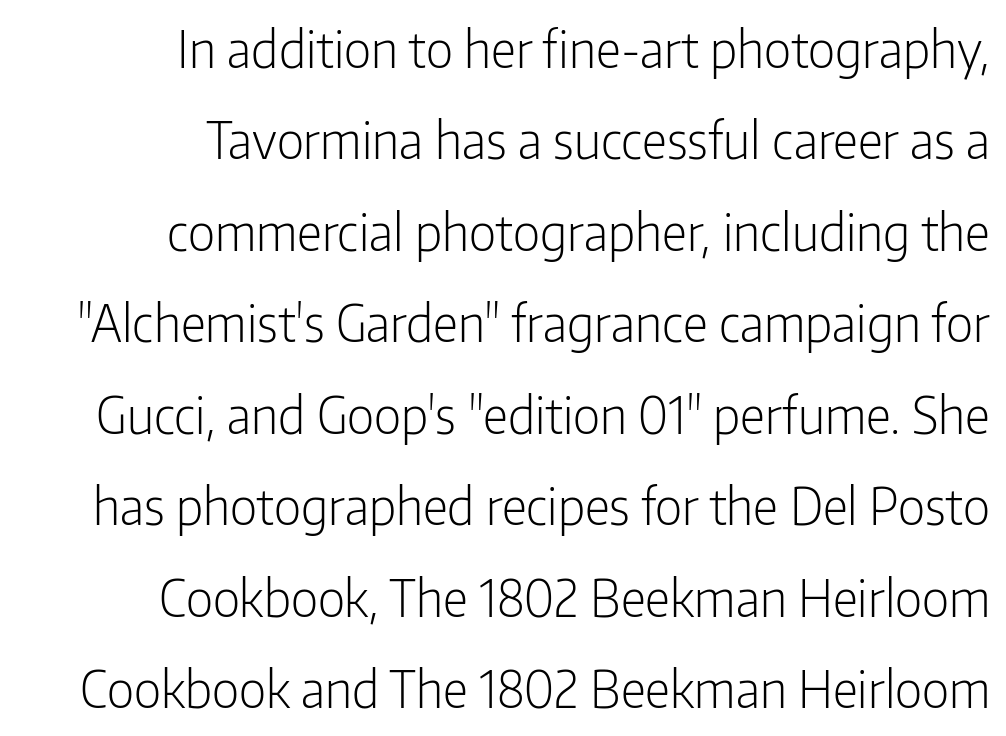
Q: Is the text bold? A: No.
Q: Is the text italic (slanted)? A: No, it is upright.
Q: Is the typeface a serif or a sans-serif typeface? A: Sans-serif.
Q: Is the text underlined? A: No.
Q: How is the paragraph aligned? A: Right-aligned.
Q: Is the spacing between letters normal or unusually wide? A: Normal.
Q: Width (condensed, normal, or wide)? A: Condensed.
Q: Stroke contrast? A: Low.
Q: x-height? A: Medium.
Q: Monospaced? A: No.
